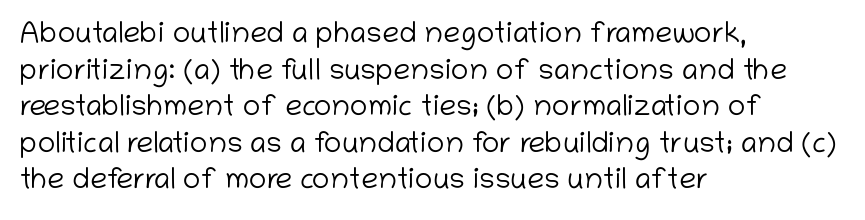
Classification — sans serif. Each letter keeps its own natural width here, so spacing adapts to shape. Check under the words: just untouched page. Observe the ordinary spacing: letters are neighbours, not strangers. This sample uses an upright cut, with every glyph sitting square on the baseline.
